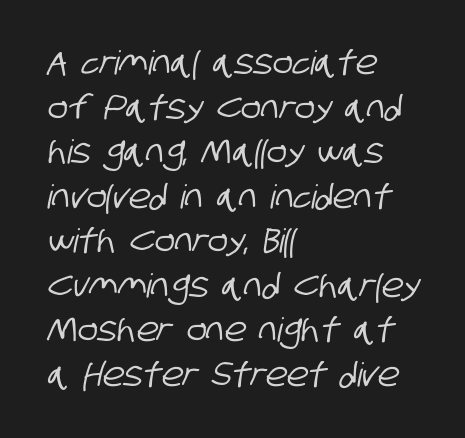
{"serif": "no", "width": "condensed", "stroke_contrast": "low", "x_height": "large", "monospaced": "no", "underline": "no", "align": "left", "line_spacing": "normal", "line_spacing_ratio": 1.35, "letter_spacing": "normal", "letter_spacing_em": 0.0, "glyph_px": 33}
